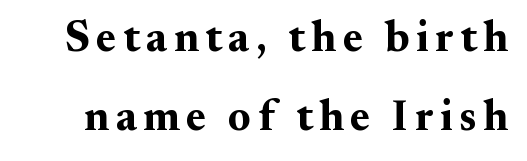
Q: Is the text bold? A: Yes.
Q: Is the text italic (slanted)? A: No, it is upright.
Q: Is the typeface a serif or a sans-serif typeface? A: Serif.
Q: Is the text underlined? A: No.
Q: Width (condensed, normal, or wide)? A: Normal.
Q: Stroke contrast? A: Medium.
Q: x-height? A: Small.
Q: Monospaced? A: No.
